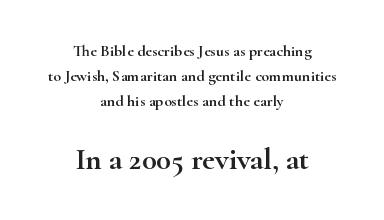
Unlike a clean sans, this face finishes its strokes with serifs. The line-height multiplier appears to be the usual default. The rendering uses natural spacing where letterforms have individual widths. Neither beginnings nor endings align; midpoints do. A bare baseline throughout the passage. Does extra space separate the letters? No, they use regular spacing.
